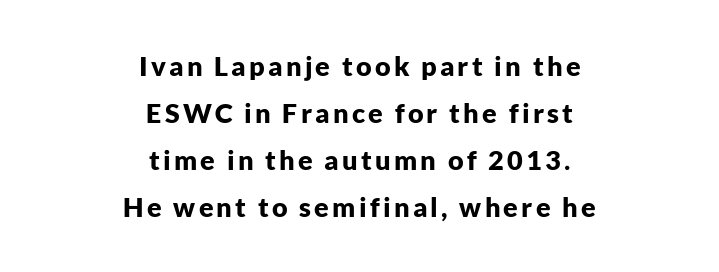
The image shows 27 px bold type, upright; set centered, line spacing 1.74x, not underlined.
